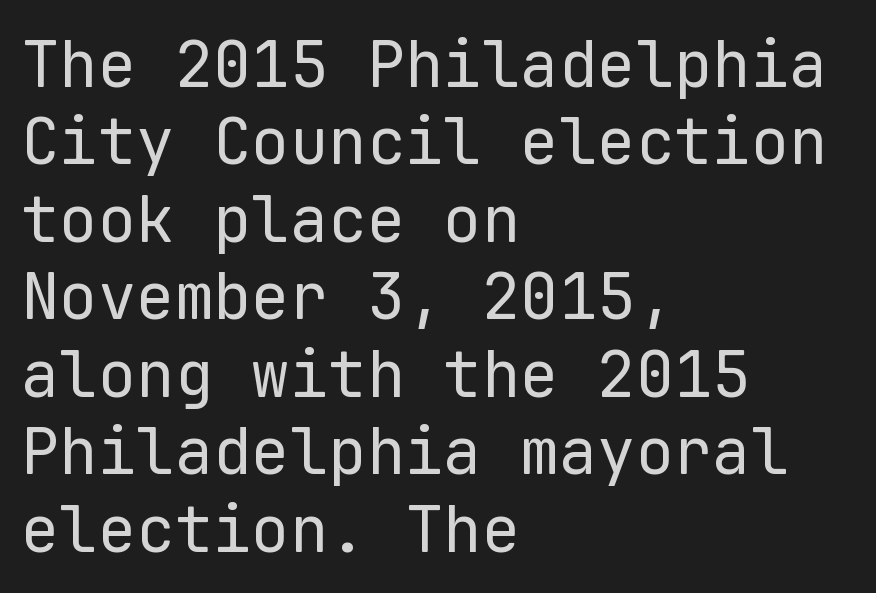
{"serif": "no", "italic": "no", "bold": "no", "weight": "regular", "width": "normal", "stroke_contrast": "low", "x_height": "medium", "monospaced": "yes", "underline": "no", "align": "left", "line_spacing_ratio": 1.21, "letter_spacing": "normal", "letter_spacing_em": 0.0, "glyph_px": 64}
